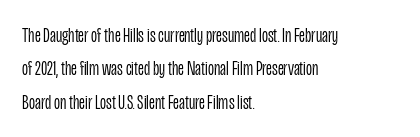
{"italic": "no", "bold": "no", "underline": "no", "align": "left", "line_spacing": "normal", "line_spacing_ratio": 1.59, "letter_spacing": "normal", "letter_spacing_em": 0.0, "glyph_px": 21}
